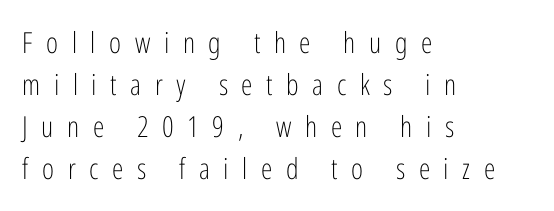
{"serif": "no", "italic": "no", "bold": "no", "weight": "light", "width": "condensed", "stroke_contrast": "low", "x_height": "medium", "monospaced": "no", "underline": "no", "align": "left", "line_spacing": "normal", "line_spacing_ratio": 1.45, "letter_spacing": "wide", "letter_spacing_em": 0.47, "glyph_px": 29}
